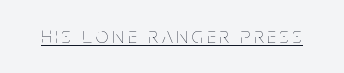
This sample uses an upright cut, with every glyph sitting square on the baseline. The face used here appears with an underline applied. Is the stroke heavy? The answer is a plain regular-or-lighter.
